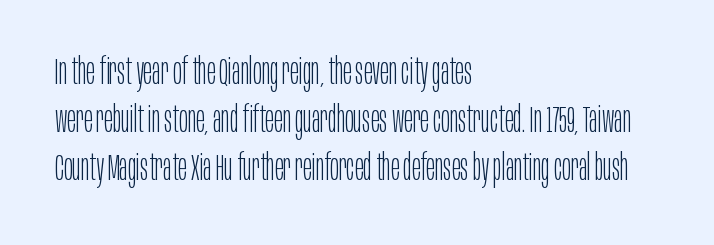
The image shows 36 px light, condensed sans-serif type, upright; set left-aligned, normal line spacing (1.34x), normal letter spacing, not underlined; low stroke contrast and a large x-height.
